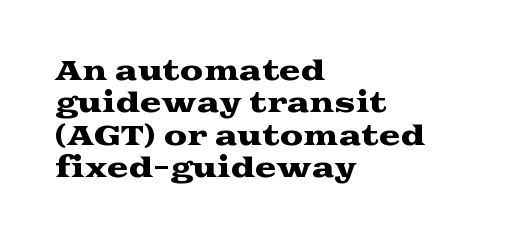
These lines sit exactly where default settings would place them. The letters stand upright; this is a roman face. Typeset ragged right — the left edge is the straight one. Just letters on the line, the space beneath them empty. Caption: standard tracking, unaltered.
